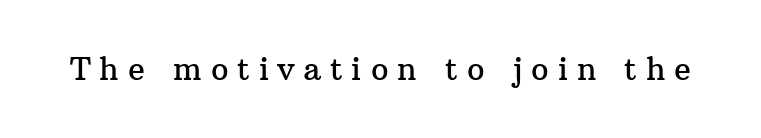
Looks like regular typesetting: each glyph gets only the width it needs. Here the glyphs are tracked loosely, breaking word shapes into spaced letters. Nobody drew a line under any word here. Examine the stroke ends and you'll spot serifs.
